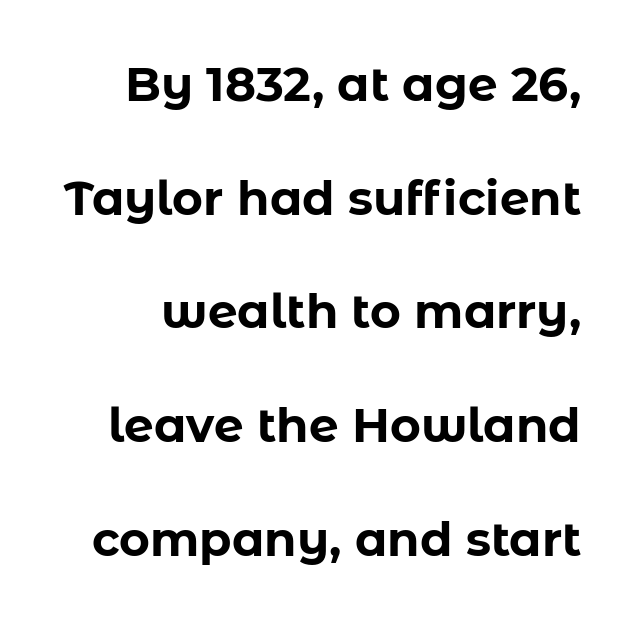
Q: Is the text bold? A: Yes.
Q: Is the text italic (slanted)? A: No, it is upright.
Q: Is the typeface a serif or a sans-serif typeface? A: Sans-serif.
Q: Is the text underlined? A: No.
Q: Is the spacing between letters normal or unusually wide? A: Normal.
Q: Is the spacing between lines tight, normal or loose? A: Loose.
Q: Width (condensed, normal, or wide)? A: Normal.
Q: Stroke contrast? A: Low.
Q: x-height? A: Medium.
Q: Monospaced? A: No.
